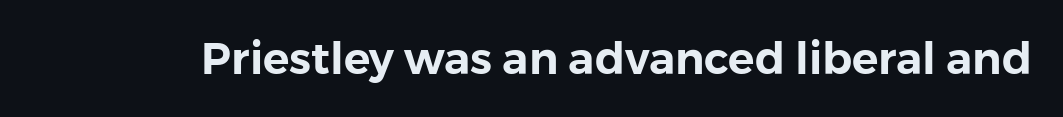
{"serif": "no", "italic": "no", "width": "normal", "x_height": "medium", "monospaced": "no", "underline": "no", "letter_spacing": "normal", "letter_spacing_em": 0.0, "glyph_px": 44}
